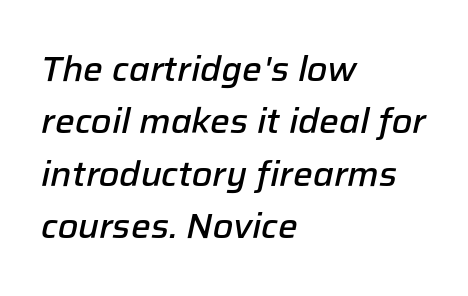
The image shows 35 px semibold type, italic (leaning right); set left-aligned, normal line spacing (1.5x), normal letter spacing, not underlined; low stroke contrast and a medium x-height.
